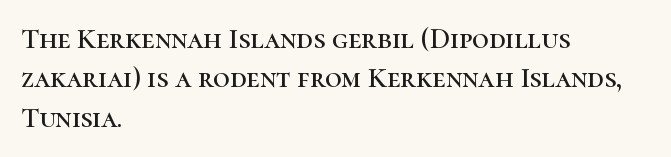
Q: Is the text italic (slanted)? A: No, it is upright.
Q: Is the typeface a serif or a sans-serif typeface? A: Serif.
Q: Is the text underlined? A: No.
Q: How is the paragraph aligned? A: Left-aligned.
Q: Is the spacing between letters normal or unusually wide? A: Normal.
Q: Is the spacing between lines tight, normal or loose? A: Normal.
Q: Width (condensed, normal, or wide)? A: Normal.
Q: Stroke contrast? A: High.
Q: x-height? A: Medium.
Q: Monospaced? A: No.
